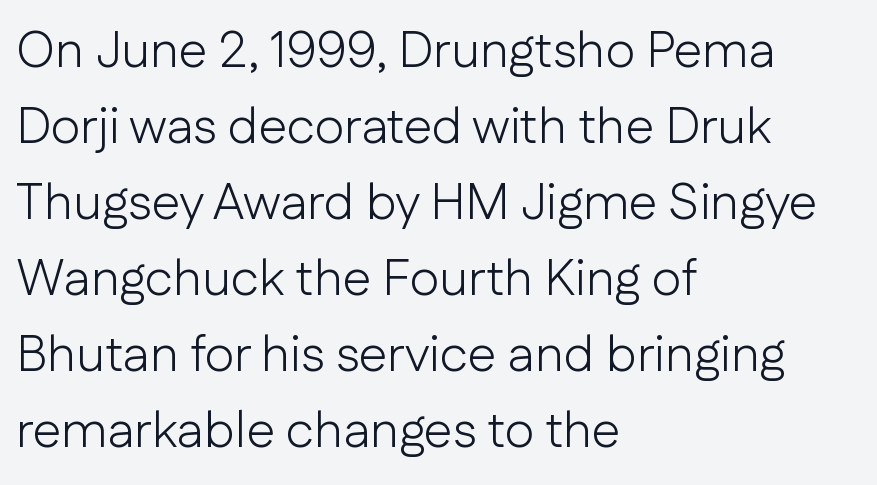
Do the characters align in a grid? No, the font is proportional. Summary of weight: not heavy and not bold. Look at the bottom of the vertical strokes: they stop flat, with no serifs. Line starts are locked; line ends wander. Italic: no, the glyphs are upright roman.
